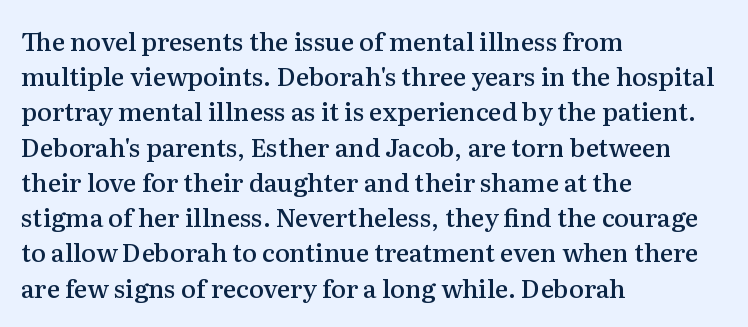
Q: Is the text bold? A: Semi-bold.
Q: Is the text italic (slanted)? A: No, it is upright.
Q: Is the text underlined? A: No.
Q: How is the paragraph aligned? A: Left-aligned.
Q: Is the spacing between letters normal or unusually wide? A: Normal.
Q: Is the spacing between lines tight, normal or loose? A: Normal.
